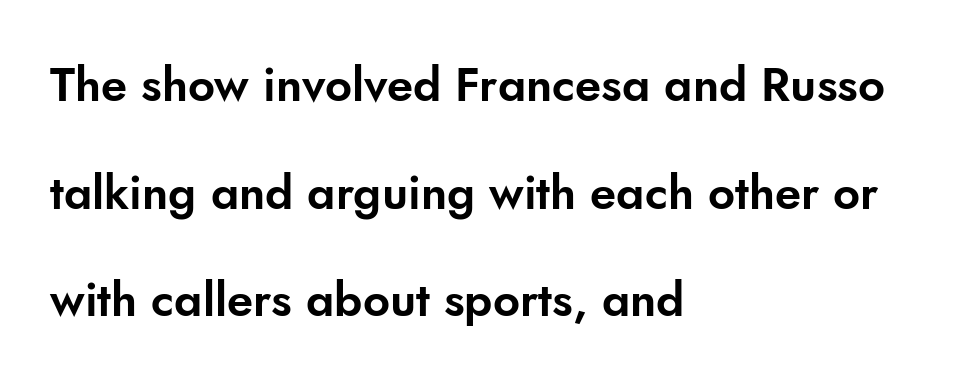
Q: Is the text italic (slanted)? A: No, it is upright.
Q: Is the typeface a serif or a sans-serif typeface? A: Sans-serif.
Q: Is the text underlined? A: No.
Q: How is the paragraph aligned? A: Left-aligned.
Q: Is the spacing between letters normal or unusually wide? A: Normal.
Q: Is the spacing between lines tight, normal or loose? A: Loose.
Q: Width (condensed, normal, or wide)? A: Normal.
Q: Stroke contrast? A: Low.
Q: x-height? A: Small.
Q: Monospaced? A: No.
